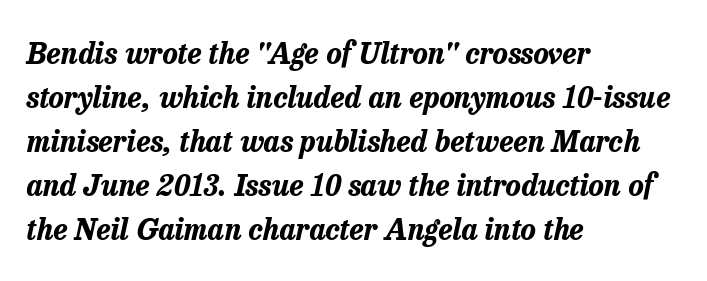
The rendering keeps characters at their native spacing. This is oblique type, the kind used for emphasis or titles. The leading is moderate, giving the passage an even texture. A typesetter would call this proportional, since set widths differ per character. Students, this is bold: see how much ink each stroke carries.
